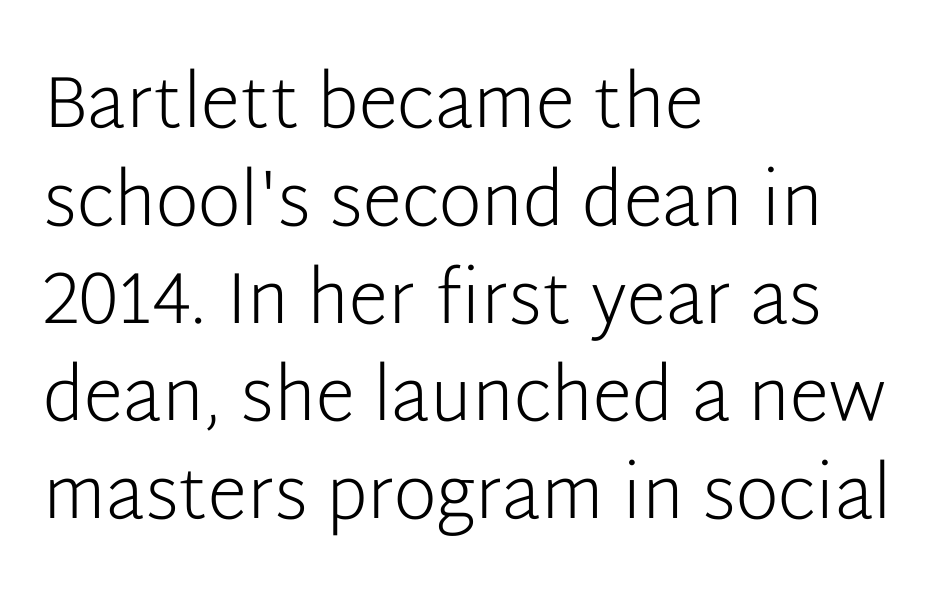
Q: Is the text bold? A: No.
Q: Is the text italic (slanted)? A: No, it is upright.
Q: Is the typeface a serif or a sans-serif typeface? A: Sans-serif.
Q: Is the text underlined? A: No.
Q: How is the paragraph aligned? A: Left-aligned.
Q: Is the spacing between letters normal or unusually wide? A: Normal.
Q: Is the spacing between lines tight, normal or loose? A: Normal.
Q: Width (condensed, normal, or wide)? A: Normal.
Q: Stroke contrast? A: Low.
Q: x-height? A: Medium.
Q: Monospaced? A: No.
